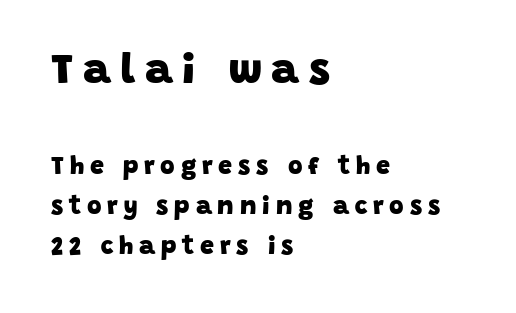
Lines of text with bare space underneath. Successive baselines arrive at the customary interval. The block sitting higher on the canvas is the one with enlarged characters. How are the letters spaced? Widely, with obvious added tracking. A dark, heavy texture on the line: the type is bold.
